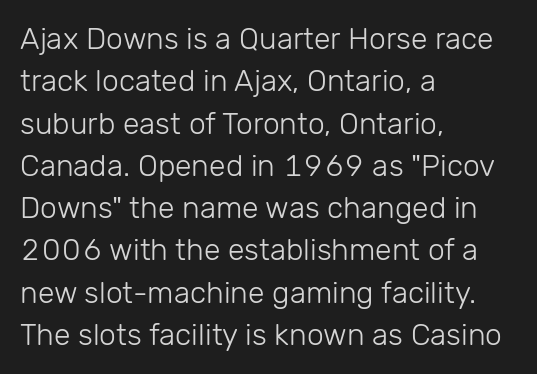
Q: Is the text bold? A: No.
Q: Is the text italic (slanted)? A: No, it is upright.
Q: Is the typeface a serif or a sans-serif typeface? A: Sans-serif.
Q: Is the text underlined? A: No.
Q: How is the paragraph aligned? A: Left-aligned.
Q: Is the spacing between letters normal or unusually wide? A: Normal.
Q: Is the spacing between lines tight, normal or loose? A: Normal.
Q: Width (condensed, normal, or wide)? A: Normal.
Q: Stroke contrast? A: Low.
Q: x-height? A: Medium.
Q: Monospaced? A: No.
